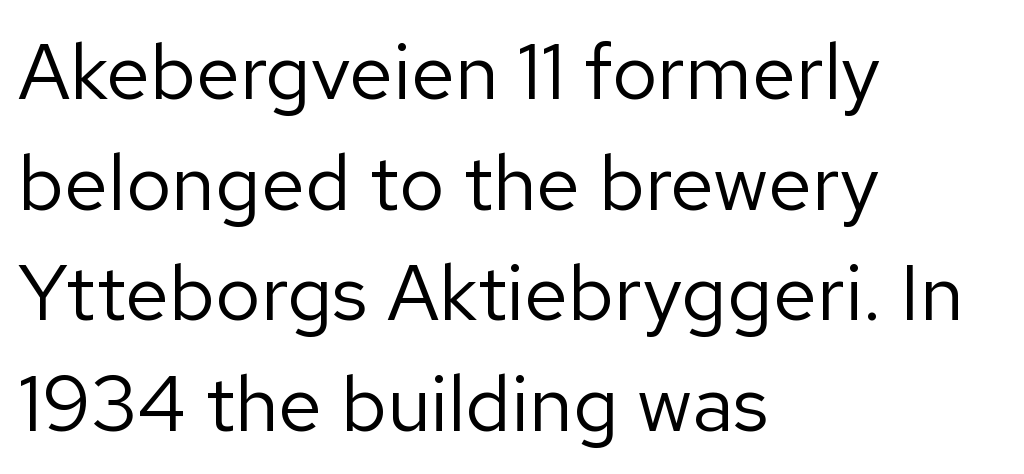
Here the designer chose a conventional face with non-uniform glyph widths. Glance below the letters and you will spot only blank space. When letters stand straight like this, we call the style roman or upright. Every row of glyphs begins at an identical x-position on the left.
